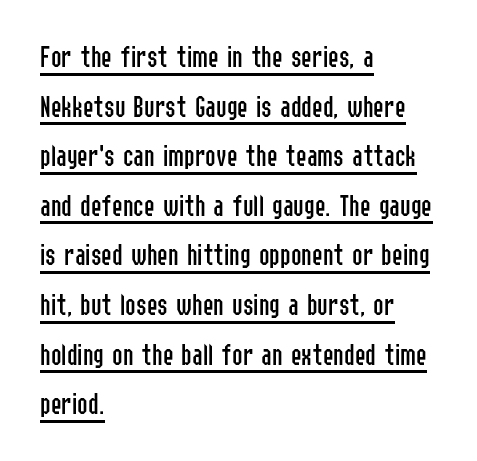
The image shows 32 px regular-weight, condensed sans-serif type, upright; set left-aligned, normal line spacing (1.55x), normal letter spacing, underlined; low stroke contrast and a medium x-height.
